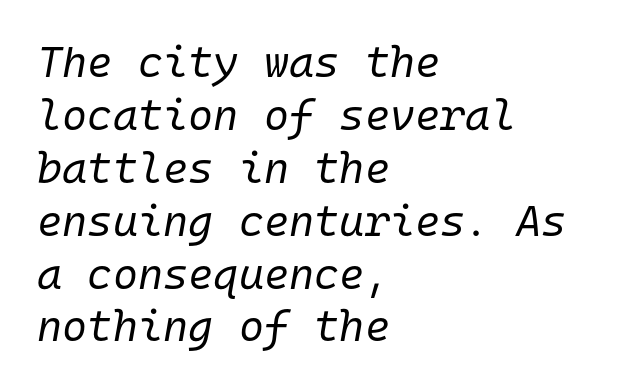
Summary of weight: not heavy and not bold. Visually the block forms a straight wall on the left and a jagged coastline on the right. Underline: absent. Honestly, the letter spacing is just normal — you wouldn't notice it. The passage shown is typed in a monospace face where columns stay perfectly aligned.
